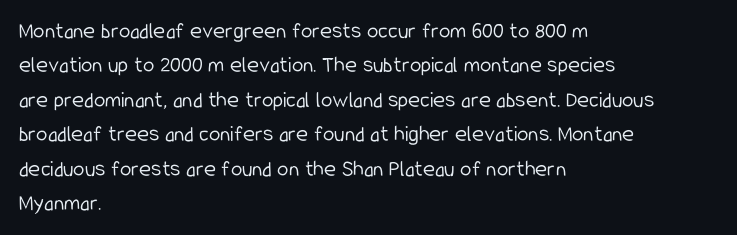
Q: Is the text bold? A: No.
Q: Is the text italic (slanted)? A: No, it is upright.
Q: Is the text underlined? A: No.
Q: How is the paragraph aligned? A: Left-aligned.
Q: Is the spacing between letters normal or unusually wide? A: Normal.
Q: Is the spacing between lines tight, normal or loose? A: Normal.
